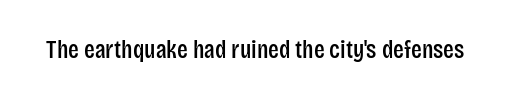
The image shows 25 px text type, upright; set normal letter spacing, not underlined.
